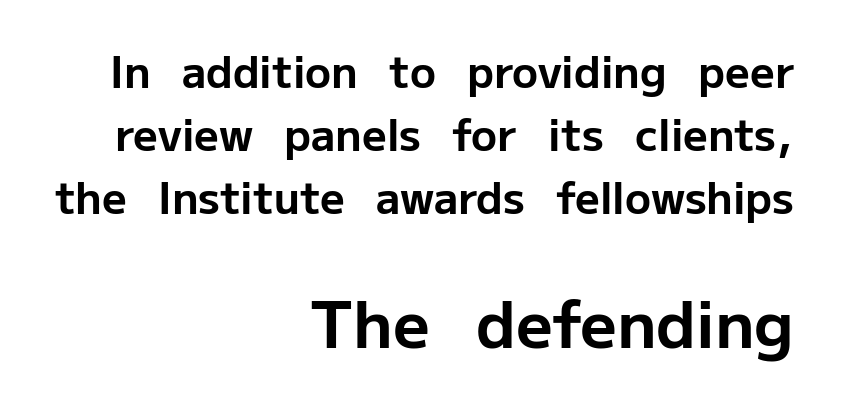
Q: Is the text bold? A: Yes.
Q: Is the text italic (slanted)? A: No, it is upright.
Q: Is the typeface a serif or a sans-serif typeface? A: Sans-serif.
Q: Is the text underlined? A: No.
Q: How is the paragraph aligned? A: Right-aligned.
Q: Is the spacing between letters normal or unusually wide? A: Normal.
Q: Is the spacing between lines tight, normal or loose? A: Normal.
Q: Which block of text is set in a larger size, the first (top) or the second (bottom)? A: The second (bottom) one.
Q: Width (condensed, normal, or wide)? A: Normal.
Q: Stroke contrast? A: Low.
Q: x-height? A: Medium.
Q: Monospaced? A: No.
